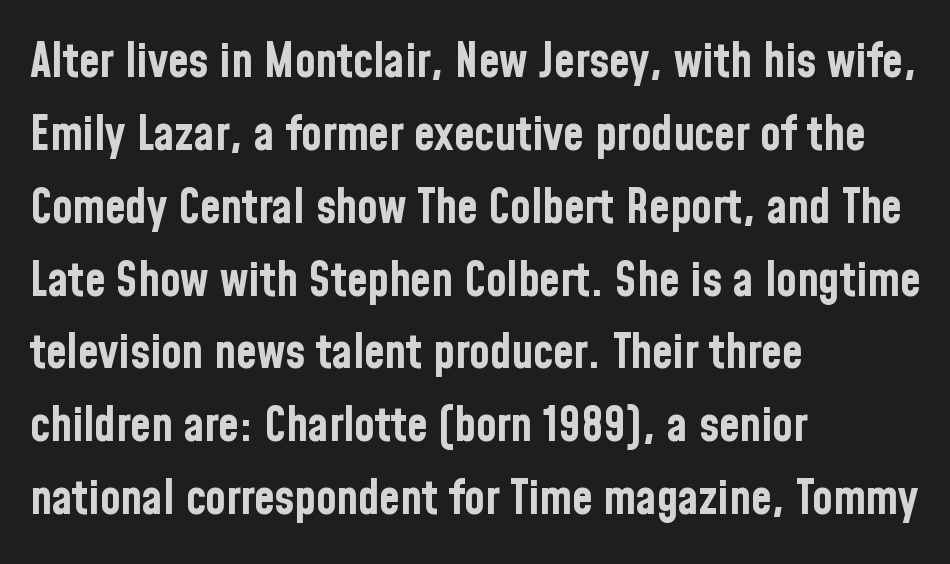
{"serif": "no", "italic": "no", "bold": "yes", "weight": "bold", "width": "condensed", "stroke_contrast": "low", "x_height": "medium", "monospaced": "no", "underline": "no", "align": "left", "line_spacing": "normal", "line_spacing_ratio": 1.55, "letter_spacing": "normal", "letter_spacing_em": 0.0, "glyph_px": 47}
